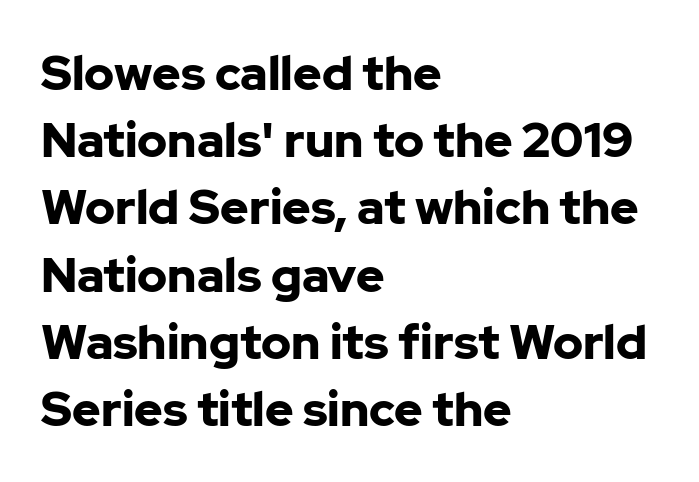
Q: Is the text bold? A: Yes.
Q: Is the text italic (slanted)? A: No, it is upright.
Q: Is the typeface a serif or a sans-serif typeface? A: Sans-serif.
Q: Is the text underlined? A: No.
Q: How is the paragraph aligned? A: Left-aligned.
Q: Is the spacing between letters normal or unusually wide? A: Normal.
Q: Is the spacing between lines tight, normal or loose? A: Normal.
Q: Width (condensed, normal, or wide)? A: Normal.
Q: Stroke contrast? A: Low.
Q: x-height? A: Medium.
Q: Monospaced? A: No.
